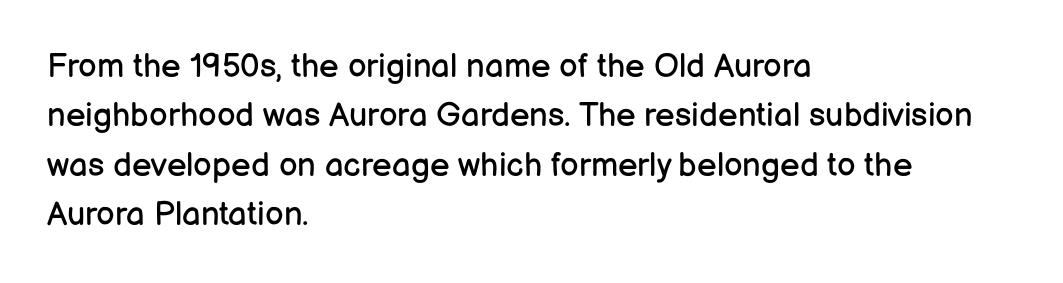
Q: Is the text bold? A: No.
Q: Is the text italic (slanted)? A: No, it is upright.
Q: Is the typeface a serif or a sans-serif typeface? A: Sans-serif.
Q: Is the text underlined? A: No.
Q: How is the paragraph aligned? A: Left-aligned.
Q: Is the spacing between letters normal or unusually wide? A: Normal.
Q: Is the spacing between lines tight, normal or loose? A: Normal.
Q: Width (condensed, normal, or wide)? A: Normal.
Q: Stroke contrast? A: Low.
Q: x-height? A: Medium.
Q: Monospaced? A: No.
